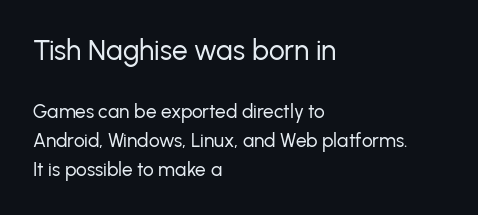
The image shows 28 px regular-weight sans-serif type, upright; set left-aligned, normal line spacing (1.54x), normal letter spacing, not underlined; the first (top) block is 1.47x larger; low stroke contrast and a medium x-height.
